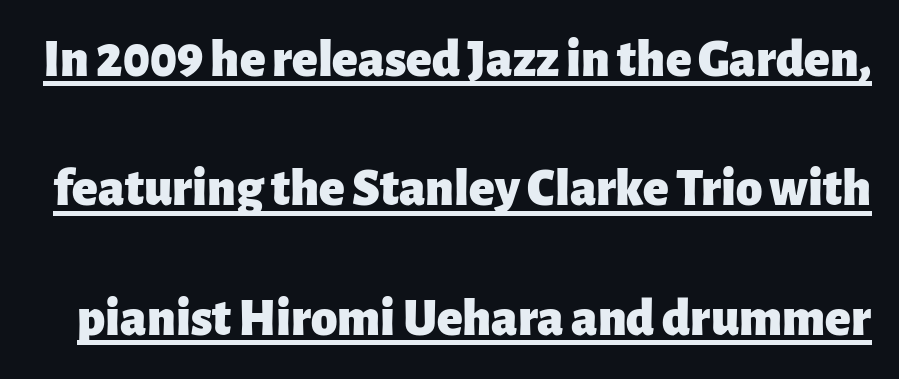
The image shows 53 px heavy sans-serif type, upright; set loose line spacing (2.44x), normal letter spacing, underlined; low stroke contrast and a medium x-height.
